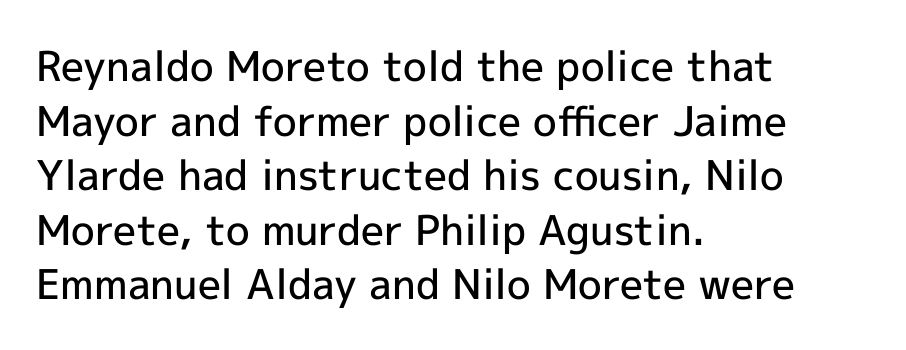
The image shows 41 px semibold sans-serif type, upright; set left-aligned, normal line spacing (1.33x), normal letter spacing, not underlined; a medium x-height.
